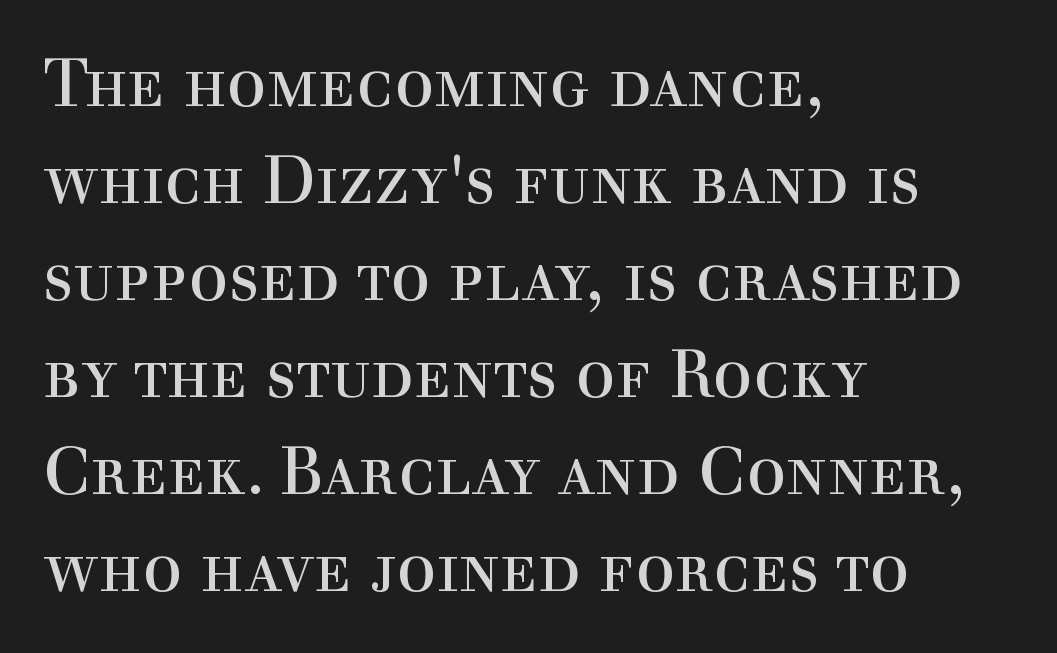
Q: Is the text bold? A: No.
Q: Is the text italic (slanted)? A: No, it is upright.
Q: Is the typeface a serif or a sans-serif typeface? A: Serif.
Q: Is the text underlined? A: No.
Q: How is the paragraph aligned? A: Left-aligned.
Q: Is the spacing between letters normal or unusually wide? A: Normal.
Q: Is the spacing between lines tight, normal or loose? A: Normal.
Q: Width (condensed, normal, or wide)? A: Normal.
Q: x-height? A: Medium.
Q: Monospaced? A: No.
